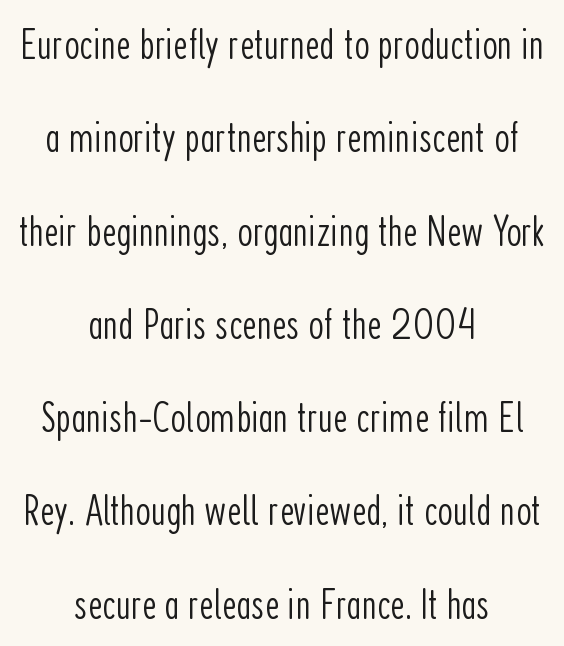
Q: Is the text bold? A: No.
Q: Is the text italic (slanted)? A: No, it is upright.
Q: Is the typeface a serif or a sans-serif typeface? A: Sans-serif.
Q: Is the text underlined? A: No.
Q: How is the paragraph aligned? A: Centered.
Q: Is the spacing between letters normal or unusually wide? A: Normal.
Q: Is the spacing between lines tight, normal or loose? A: Loose.
Q: Width (condensed, normal, or wide)? A: Condensed.
Q: Stroke contrast? A: Low.
Q: x-height? A: Medium.
Q: Monospaced? A: No.
